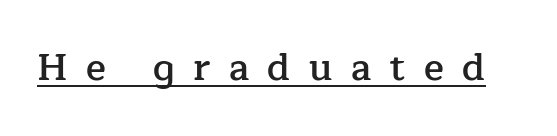
{"serif": "yes", "italic": "no", "bold": "semi", "weight": "semibold", "width": "normal", "stroke_contrast": "low", "x_height": "medium", "monospaced": "no", "underline": "yes", "letter_spacing": "wide", "letter_spacing_em": 0.5, "glyph_px": 37}
